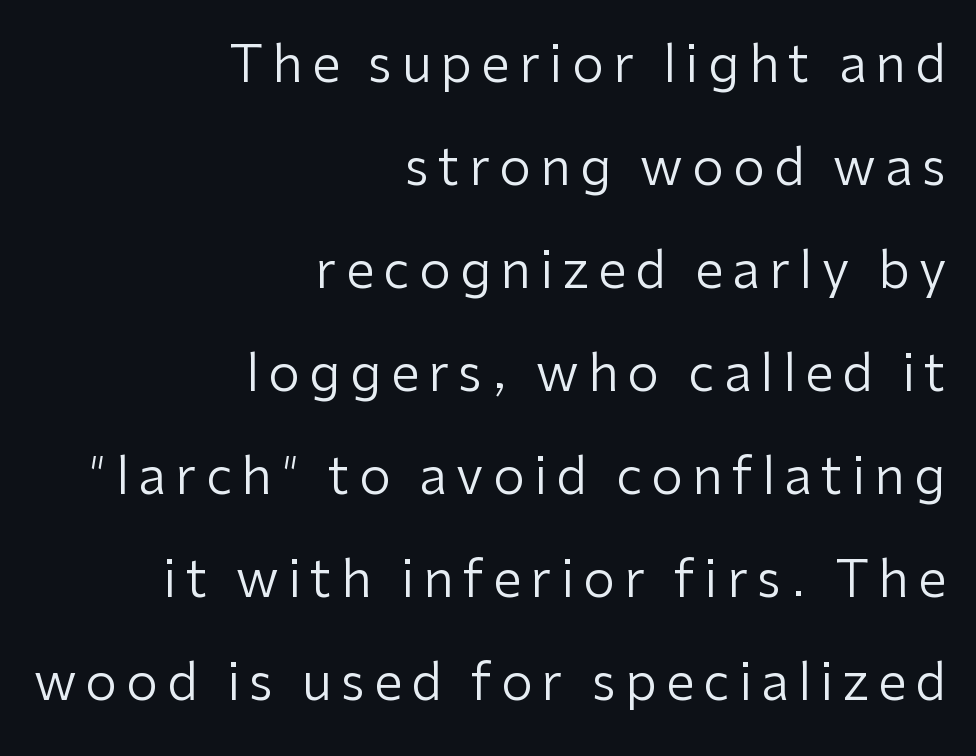
Q: Is the text bold? A: No.
Q: Is the text italic (slanted)? A: No, it is upright.
Q: Is the typeface a serif or a sans-serif typeface? A: Sans-serif.
Q: Is the text underlined? A: No.
Q: How is the paragraph aligned? A: Right-aligned.
Q: Is the spacing between lines tight, normal or loose? A: Loose.
Q: Width (condensed, normal, or wide)? A: Normal.
Q: Stroke contrast? A: Low.
Q: x-height? A: Medium.
Q: Monospaced? A: No.
